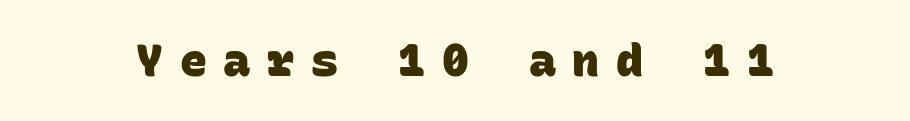
The image shows 45 px heavy sans-serif type, monospaced; set unusually wide letter spacing (+0.37 em), not underlined; low stroke contrast and a large x-height.
